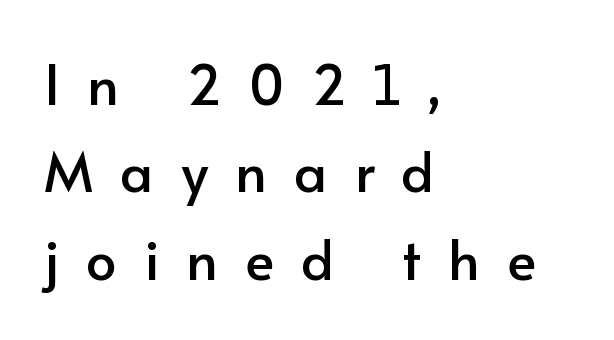
{"serif": "no", "italic": "no", "width": "normal", "stroke_contrast": "low", "x_height": "small", "monospaced": "no", "underline": "no", "align": "left", "line_spacing": "normal", "line_spacing_ratio": 1.59, "letter_spacing": "wide", "letter_spacing_em": 0.49, "glyph_px": 55}
